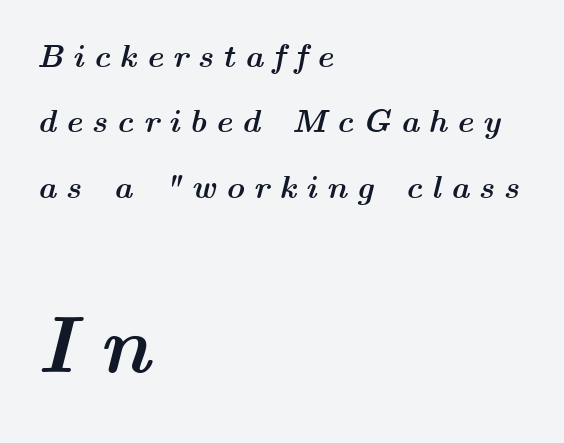
Visually, the bottom section dominates because its glyphs are scaled up. Each letter keeps its own natural width here, so spacing adapts to shape. Strong, thick strokes mark this as bold type. Plain, unruled lines of type. This sample is left-justified, so line endings fall wherever the words run out. Rows of type keep a wide berth in the vertical direction.
